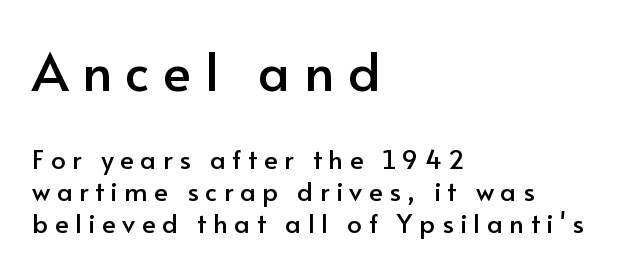
The image shows 53 px sans-serif type, upright; set left-aligned, line spacing 1.23x, unusually wide letter spacing (+0.25 em), not underlined; the first (top) block is 2.04x larger; low stroke contrast and a small x-height.
